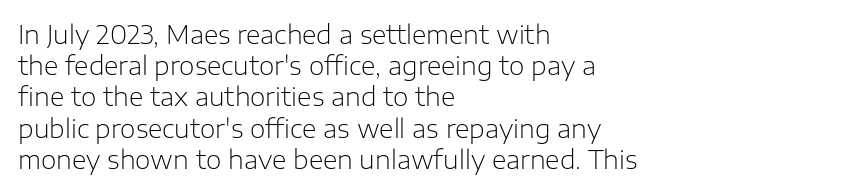
{"italic": "no", "bold": "no", "underline": "no", "align": "left", "line_spacing": "normal", "line_spacing_ratio": 1.25, "letter_spacing": "normal", "letter_spacing_em": 0.0, "glyph_px": 25}
